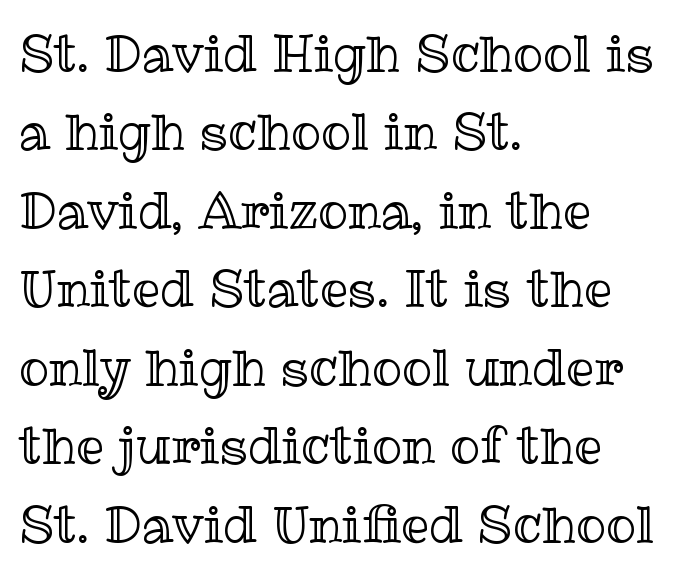
{"italic": "no", "width": "normal", "x_height": "medium", "monospaced": "no", "underline": "no", "align": "left", "line_spacing": "normal", "line_spacing_ratio": 1.57, "letter_spacing": "normal", "letter_spacing_em": 0.0, "glyph_px": 50}
